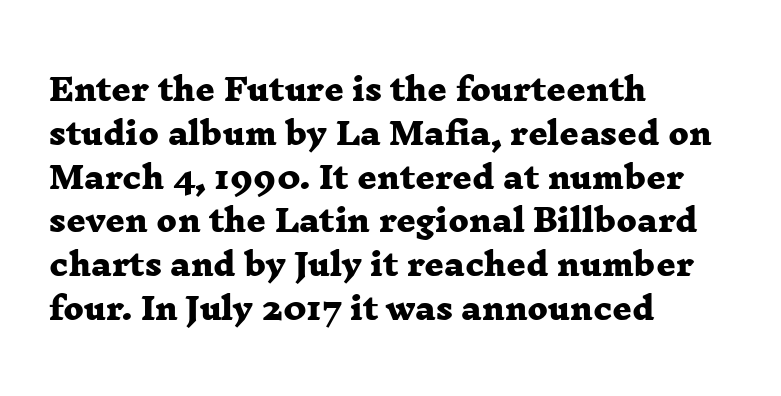
Clear beneath every line of the passage. Proportional: the letters do not fall into vertical columns. The line-height multiplier appears to be the usual default. To sum up the face: it has serifs. These lines stack with their left ends in a neat column.
